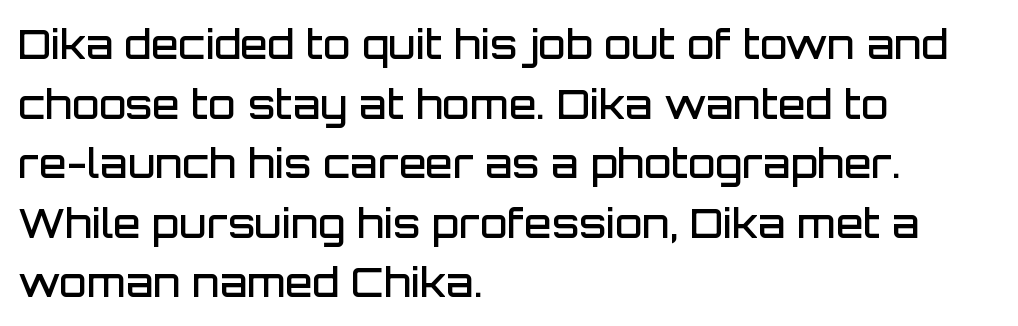
The image shows 40 px semibold sans-serif type, upright; set left-aligned, normal line spacing (1.49x), normal letter spacing, not underlined; low stroke contrast and a large x-height.
